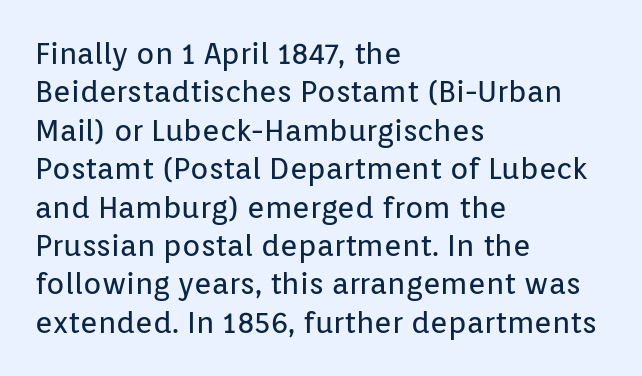
Q: Is the text bold? A: No.
Q: Is the text italic (slanted)? A: No, it is upright.
Q: Is the typeface a serif or a sans-serif typeface? A: Sans-serif.
Q: Is the text underlined? A: No.
Q: How is the paragraph aligned? A: Left-aligned.
Q: Is the spacing between letters normal or unusually wide? A: Normal.
Q: Is the spacing between lines tight, normal or loose? A: Normal.
Q: Width (condensed, normal, or wide)? A: Normal.
Q: Stroke contrast? A: Low.
Q: x-height? A: Medium.
Q: Monospaced? A: No.
